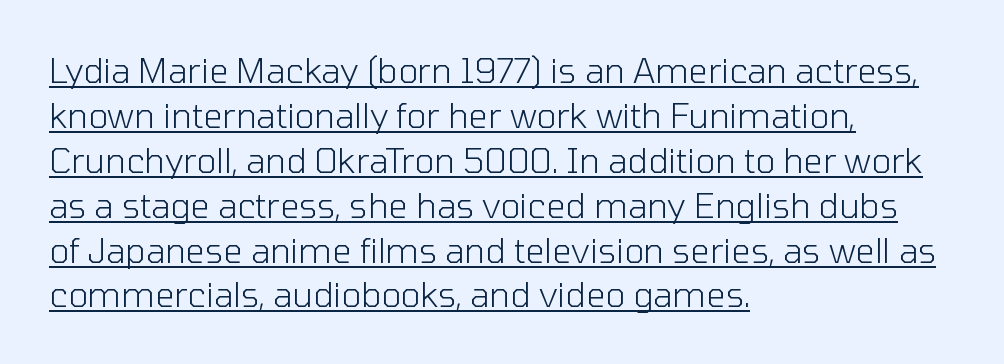
The image shows 34 px light sans-serif type, upright; set left-aligned, normal line spacing (1.32x), normal letter spacing, underlined; low stroke contrast and a medium x-height.
